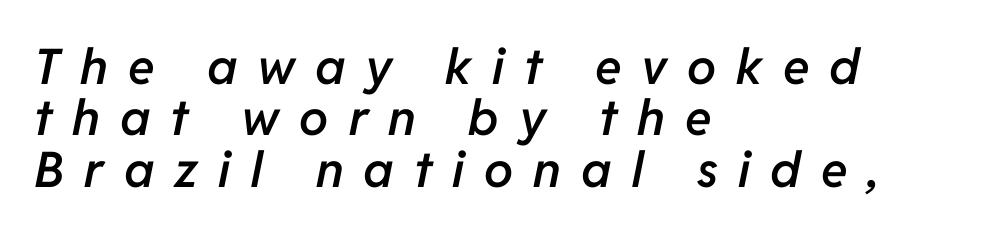
Q: Is the text bold? A: Semi-bold.
Q: Is the text italic (slanted)? A: Yes, it leans right by about 11 degrees.
Q: Is the text underlined? A: No.
Q: How is the paragraph aligned? A: Left-aligned.
Q: Is the spacing between letters normal or unusually wide? A: Unusually wide.
Q: Is the spacing between lines tight, normal or loose? A: Tight.
Q: Width (condensed, normal, or wide)? A: Normal.
Q: Stroke contrast? A: Low.
Q: x-height? A: Medium.
Q: Monospaced? A: No.
